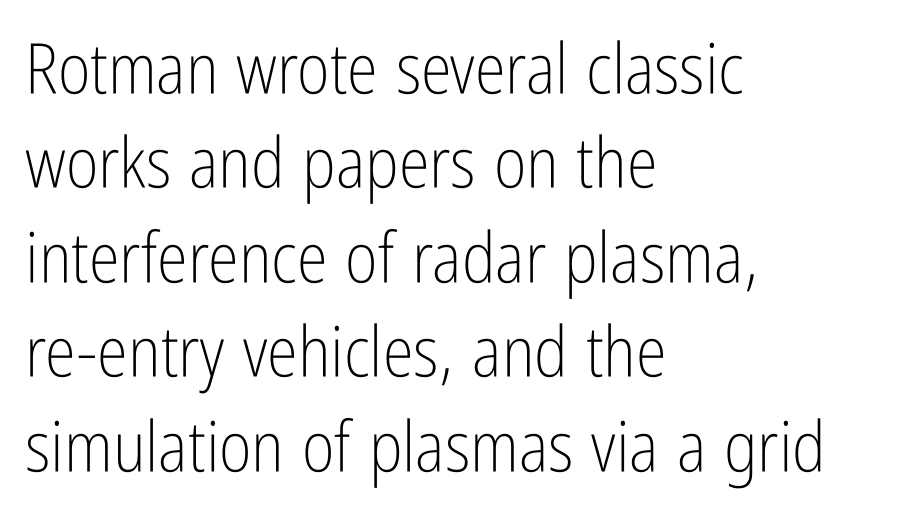
Q: Is the text bold? A: No.
Q: Is the text italic (slanted)? A: No, it is upright.
Q: Is the typeface a serif or a sans-serif typeface? A: Sans-serif.
Q: Is the text underlined? A: No.
Q: How is the paragraph aligned? A: Left-aligned.
Q: Is the spacing between letters normal or unusually wide? A: Normal.
Q: Is the spacing between lines tight, normal or loose? A: Normal.
Q: Width (condensed, normal, or wide)? A: Condensed.
Q: Stroke contrast? A: Low.
Q: x-height? A: Medium.
Q: Monospaced? A: No.
